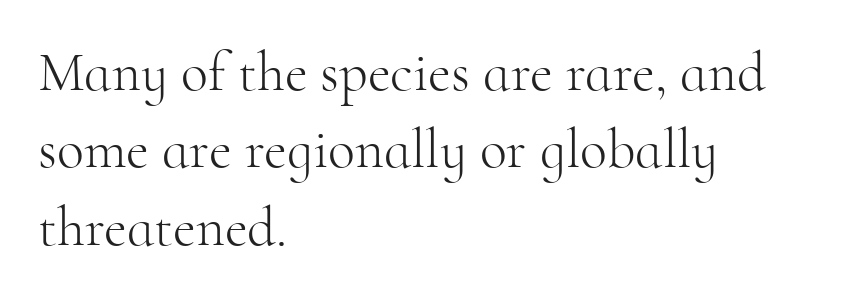
The image shows 56 px light serif type, upright; set left-aligned, normal line spacing (1.38x), normal letter spacing, not underlined; high stroke contrast and a small x-height.
